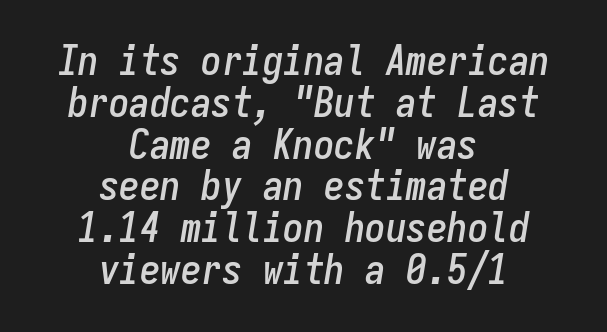
Q: Is the text italic (slanted)? A: Yes, it leans right by about 9 degrees.
Q: Is the text underlined? A: No.
Q: How is the paragraph aligned? A: Centered.
Q: Is the spacing between letters normal or unusually wide? A: Normal.
Q: Is the spacing between lines tight, normal or loose? A: Tight.
Q: Width (condensed, normal, or wide)? A: Condensed.
Q: Stroke contrast? A: Low.
Q: x-height? A: Medium.
Q: Monospaced? A: Yes.
